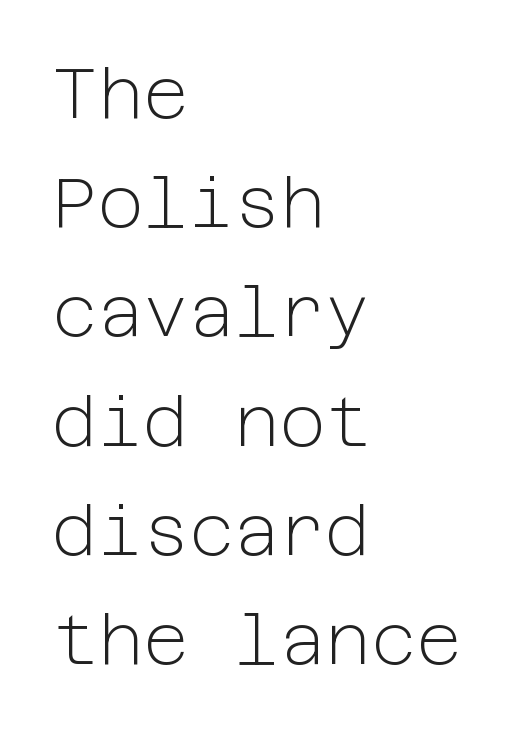
Weight: in the light-to-regular range. The lines sit at an ordinary, default distance from one another. Vertical strokes here are truly vertical. The compositor pushed each line to the left boundary. Serif or sans? Sans — the stroke terminals are bare.
